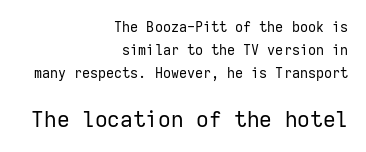
{"italic": "no", "bold": "no", "underline": "no", "align": "right", "line_spacing": "normal", "line_spacing_ratio": 1.66, "letter_spacing": "normal", "letter_spacing_em": 0.0, "larger_block": "second", "size_ratio": 1.57, "glyph_px": 22}
